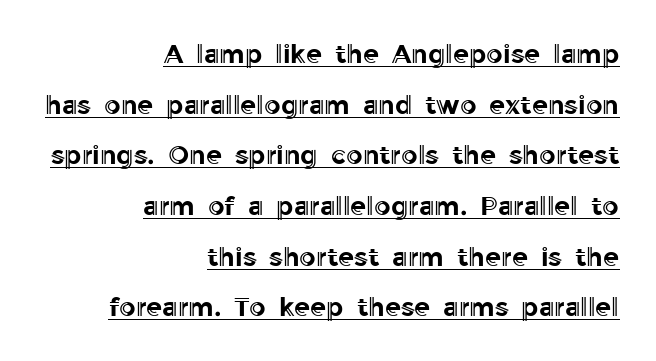
{"italic": "no", "underline": "yes", "align": "right", "line_spacing": "loose", "line_spacing_ratio": 1.95, "letter_spacing": "normal", "letter_spacing_em": 0.0, "glyph_px": 26}
